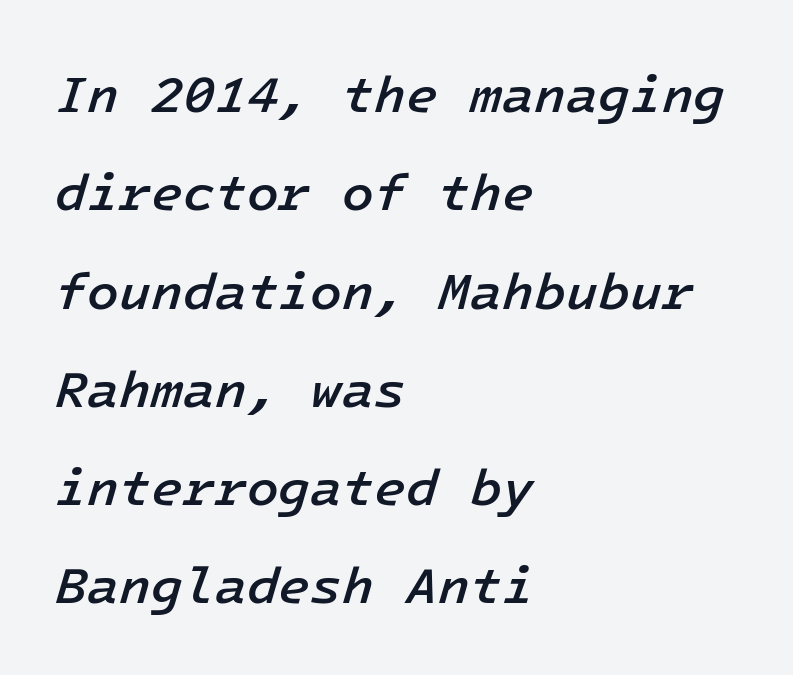
The image shows 52 px semibold type, italic (leaning right); set left-aligned, line spacing 1.89x, normal letter spacing, not underlined; low stroke contrast and a medium x-height.
